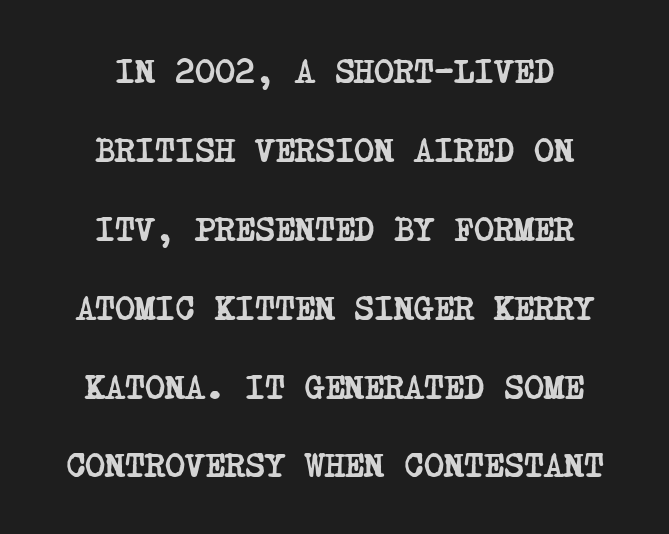
Default kerning and tracking; the words read as compact shapes. Descender tails drop into unmarked territory. This is heavy type, rendered in bold. The passage shown stacks its lines with a broad gap. The rendering positions every line midway between the sides.
